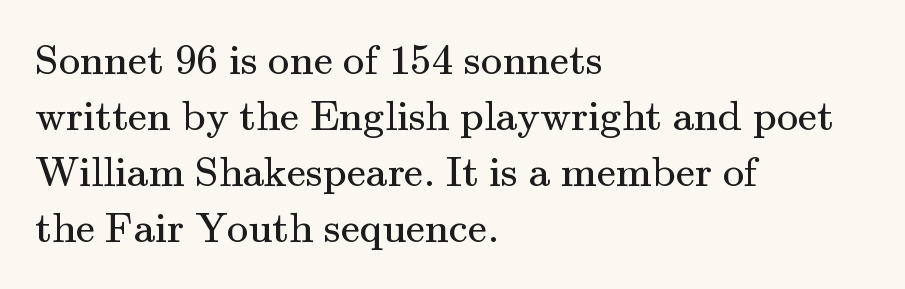
Q: Is the text bold? A: No.
Q: Is the text italic (slanted)? A: No, it is upright.
Q: Is the typeface a serif or a sans-serif typeface? A: Serif.
Q: Is the text underlined? A: No.
Q: How is the paragraph aligned? A: Left-aligned.
Q: Is the spacing between letters normal or unusually wide? A: Normal.
Q: Is the spacing between lines tight, normal or loose? A: Normal.
Q: Width (condensed, normal, or wide)? A: Normal.
Q: Stroke contrast? A: Medium.
Q: x-height? A: Small.
Q: Monospaced? A: No.
